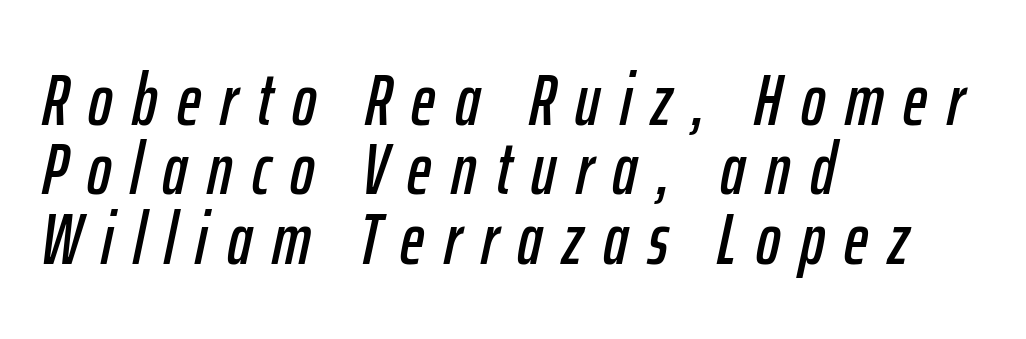
The image shows 73 px condensed type, italic (leaning right); set left-aligned, tight line spacing (0.95x), unusually wide letter spacing (+0.27 em), not underlined; low stroke contrast and a medium x-height.
